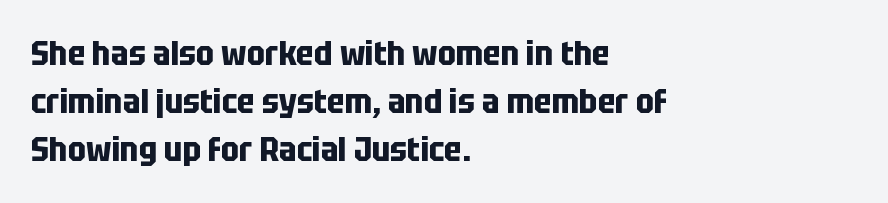
{"serif": "no", "italic": "no", "bold": "yes", "weight": "bold", "width": "condensed", "stroke_contrast": "low", "x_height": "large", "monospaced": "no", "underline": "no", "align": "left", "line_spacing": "normal", "line_spacing_ratio": 1.41, "letter_spacing": "normal", "letter_spacing_em": 0.0, "glyph_px": 34}
